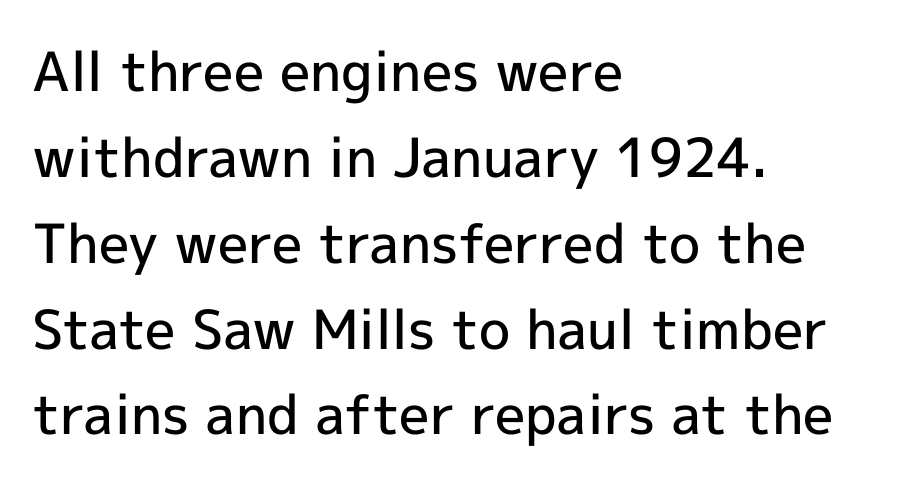
The image shows 54 px semibold sans-serif type, upright; set left-aligned, normal line spacing (1.59x), normal letter spacing, not underlined; a medium x-height.
